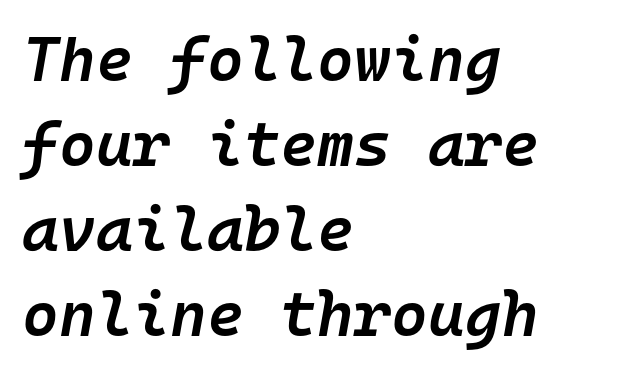
{"italic": "yes", "lean": "right", "slant_degrees": 10, "bold": "semi", "weight": "semibold", "width": "normal", "stroke_contrast": "low", "x_height": "medium", "monospaced": "yes", "underline": "no", "align": "left", "line_spacing": "normal", "line_spacing_ratio": 1.35, "letter_spacing": "normal", "letter_spacing_em": 0.0, "glyph_px": 63}
